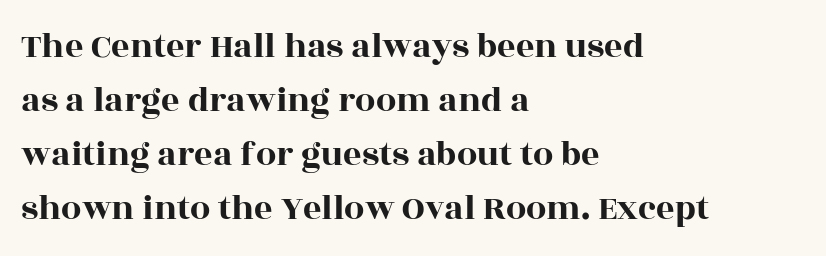
{"serif": "yes", "italic": "no", "width": "wide", "x_height": "large", "monospaced": "no", "underline": "no", "align": "left", "line_spacing": "normal", "line_spacing_ratio": 1.5, "letter_spacing": "normal", "letter_spacing_em": 0.0, "glyph_px": 36}
